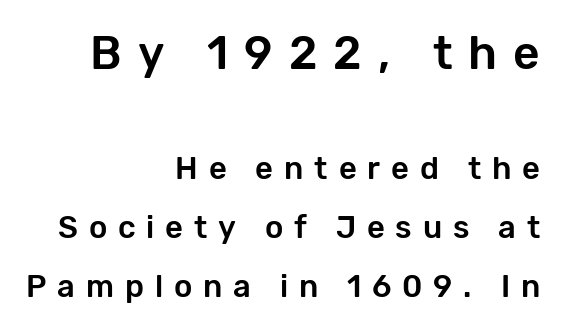
Q: Is the text italic (slanted)? A: No, it is upright.
Q: Is the typeface a serif or a sans-serif typeface? A: Sans-serif.
Q: Is the text underlined? A: No.
Q: How is the paragraph aligned? A: Right-aligned.
Q: Is the spacing between letters normal or unusually wide? A: Unusually wide.
Q: Is the spacing between lines tight, normal or loose? A: Loose.
Q: Which block of text is set in a larger size, the first (top) or the second (bottom)? A: The first (top) one.
Q: Width (condensed, normal, or wide)? A: Normal.
Q: Stroke contrast? A: Low.
Q: x-height? A: Medium.
Q: Monospaced? A: No.
